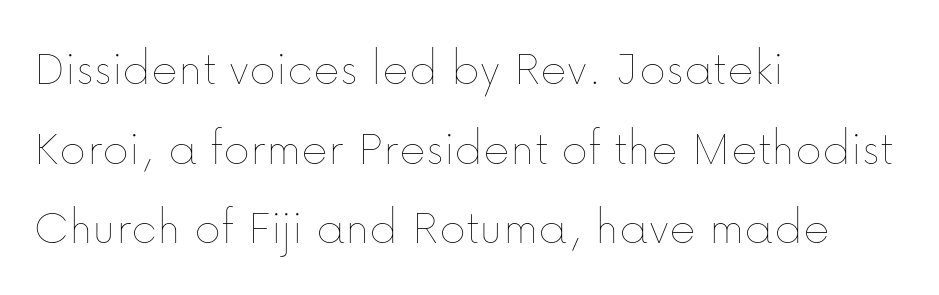
{"italic": "no", "bold": "no", "weight": "thin", "width": "normal", "stroke_contrast": "low", "x_height": "medium", "monospaced": "no", "underline": "no", "align": "left", "line_spacing": "normal", "line_spacing_ratio": 1.56, "letter_spacing": "normal", "letter_spacing_em": 0.0, "glyph_px": 51}
